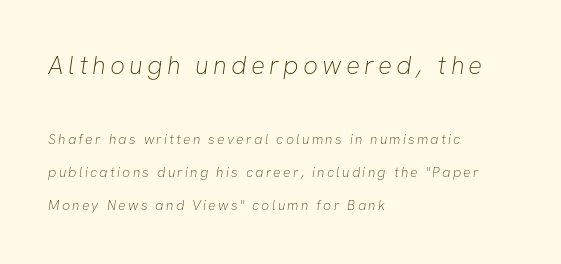
Q: Is the text bold? A: No.
Q: Is the text underlined? A: No.
Q: How is the paragraph aligned? A: Left-aligned.
Q: Is the spacing between lines tight, normal or loose? A: Loose.
Q: Which block of text is set in a larger size, the first (top) or the second (bottom)? A: The first (top) one.
